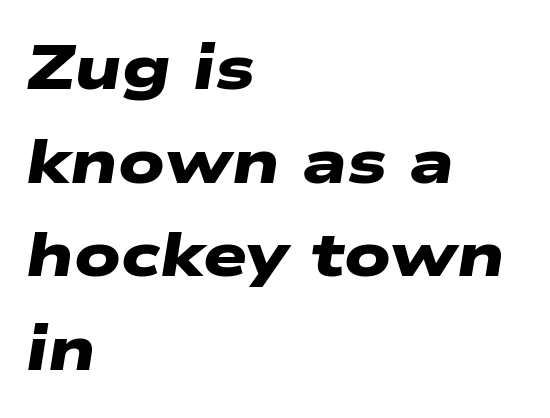
Looks like regular typesetting: each glyph gets only the width it needs. The glyphs have the mass of a bold cut. Quick note: interline space is typical. Look at the tracking — it's just the regular setting, nothing added. Quick note: underline off.
